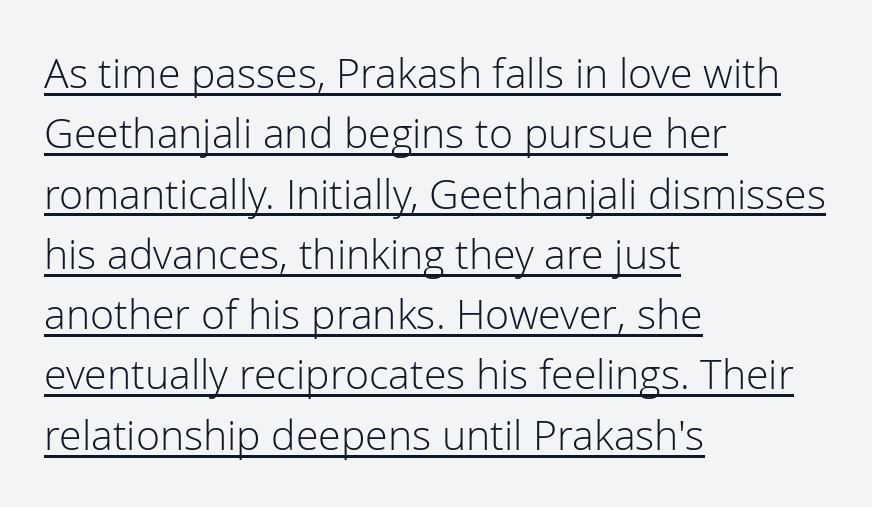
{"serif": "no", "italic": "no", "bold": "no", "weight": "light", "width": "normal", "stroke_contrast": "low", "x_height": "medium", "monospaced": "no", "underline": "yes", "align": "left", "line_spacing": "normal", "line_spacing_ratio": 1.47, "letter_spacing": "normal", "letter_spacing_em": 0.0, "glyph_px": 41}
